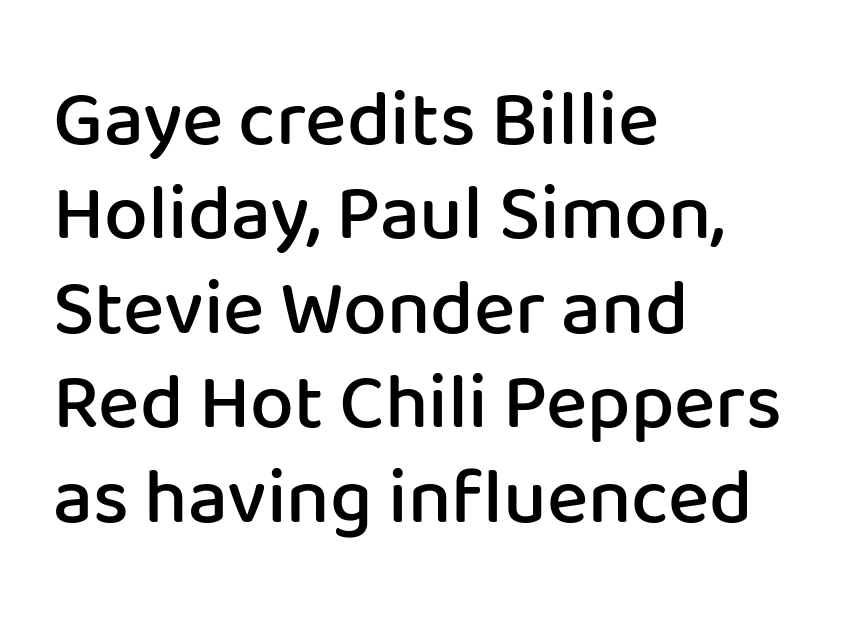
Q: Is the text bold? A: Semi-bold.
Q: Is the text italic (slanted)? A: No, it is upright.
Q: Is the typeface a serif or a sans-serif typeface? A: Sans-serif.
Q: Is the text underlined? A: No.
Q: How is the paragraph aligned? A: Left-aligned.
Q: Is the spacing between letters normal or unusually wide? A: Normal.
Q: Width (condensed, normal, or wide)? A: Normal.
Q: Stroke contrast? A: Low.
Q: x-height? A: Medium.
Q: Monospaced? A: No.
